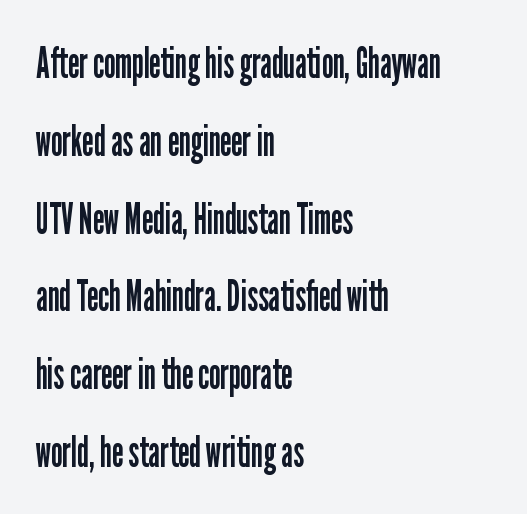
The image shows 43 px regular-weight, condensed sans-serif type, upright; set left-aligned, line spacing 1.81x, normal letter spacing, not underlined; low stroke contrast and a medium x-height.
